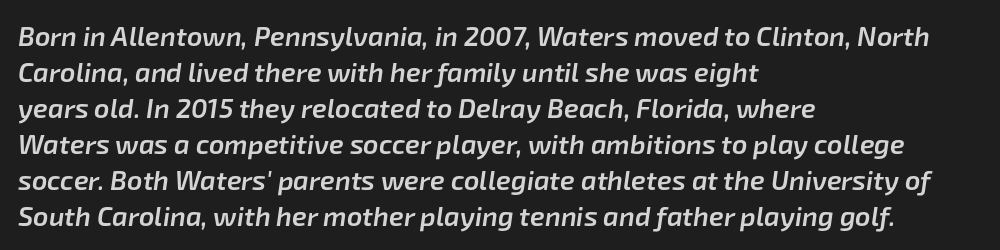
The baseline area is clear. Vertical spacing — default. The rag falls on the right side of this text block. It's the slanting kind of type. Weight check: semibold — heavier than regular, not quite bold. These lines keep a tight, regular rhythm from letter to letter.
